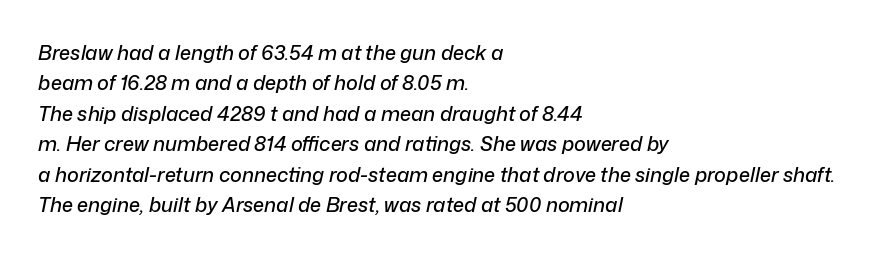
The image shows 20 px text type, italic (leaning right); set left-aligned, normal line spacing (1.52x), normal letter spacing, not underlined.
